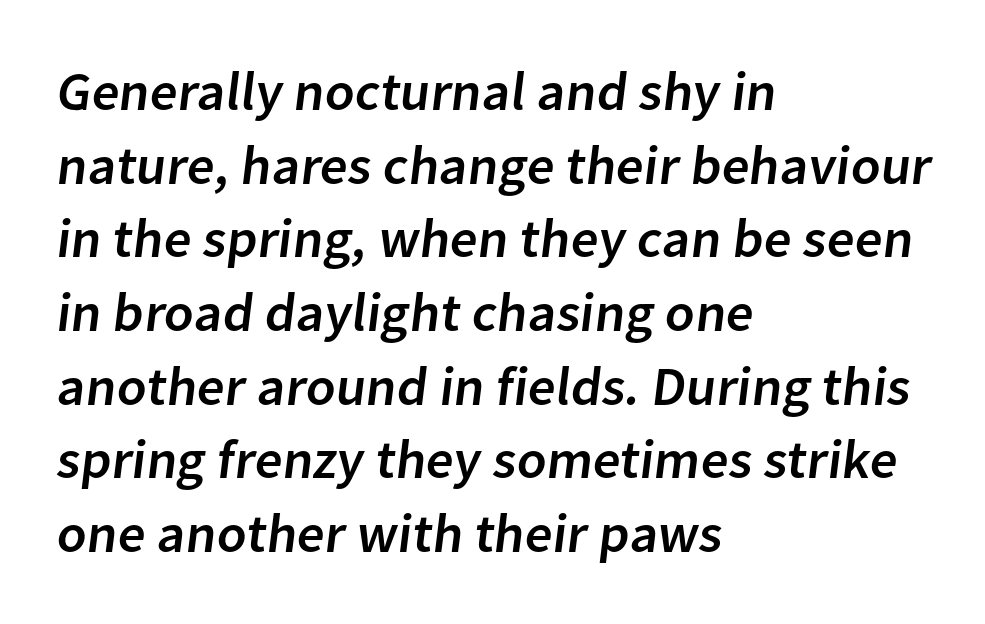
All the whitespace from short lines collects on the right. Between one letter and the next there's only the usual sliver of space. The leading is moderate, giving the passage an even texture. Unmarked baselines from the first word to the last. Regarding serifs, this sample does without them. These lines are rendered in a variable-pitch font.
